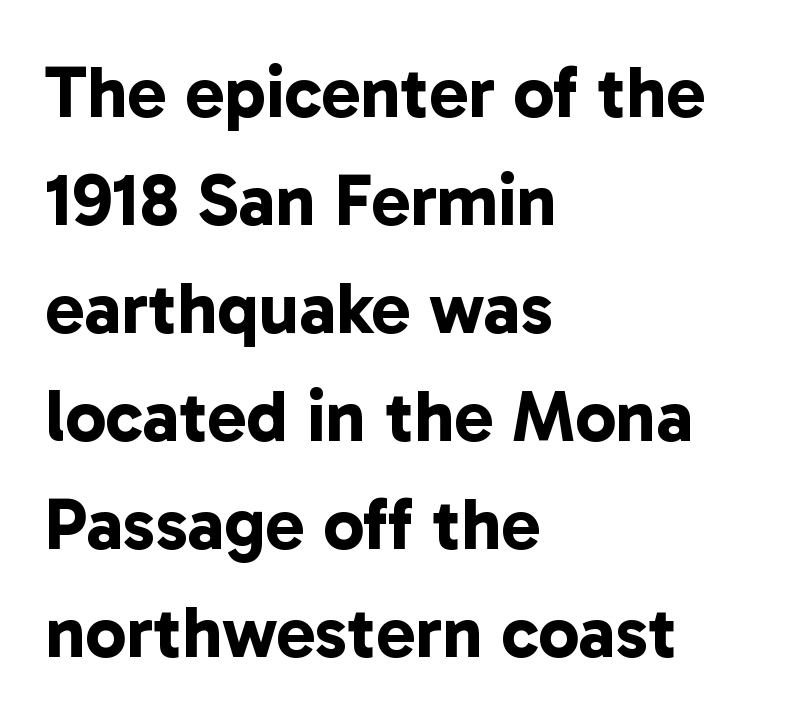
{"serif": "no", "bold": "yes", "weight": "bold", "width": "normal", "stroke_contrast": "low", "x_height": "medium", "monospaced": "no", "underline": "no", "align": "left", "line_spacing": "normal", "line_spacing_ratio": 1.48, "letter_spacing": "normal", "letter_spacing_em": 0.0, "glyph_px": 73}
